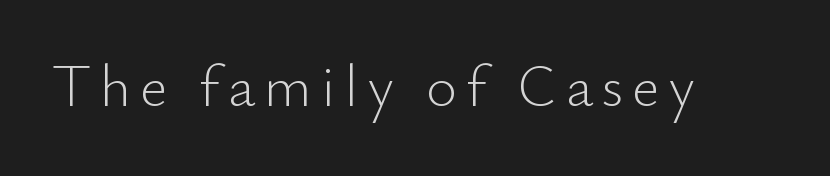
The image shows 59 px light sans-serif type, upright; set not underlined; low stroke contrast and a small x-height.
